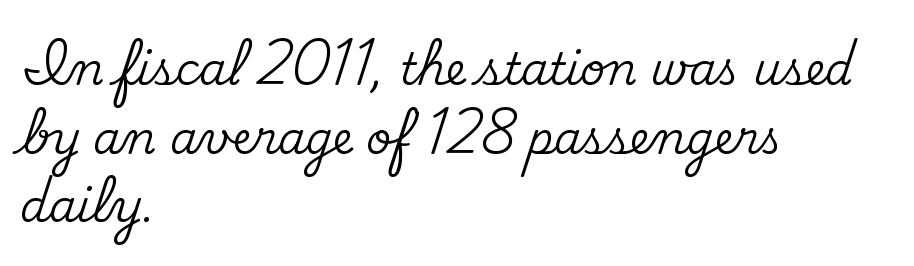
The image shows 44 px text type; set left-aligned, normal line spacing (1.56x), normal letter spacing, not underlined; medium stroke contrast and a small x-height.
